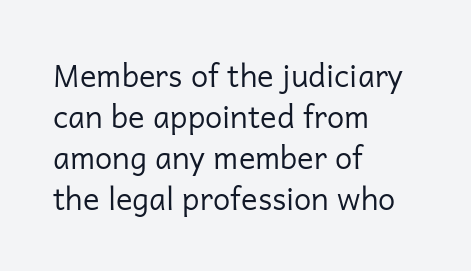
Vertical stems look standard width or narrower in stroke. Spacing verdict: proportional, widths tailored to each character. What stands out about the letter spacing? Nothing — it is the standard amount. This rendering employs a face without finishing strokes, i.e., a sans-serif. The string is rendered with underlining switched off.
